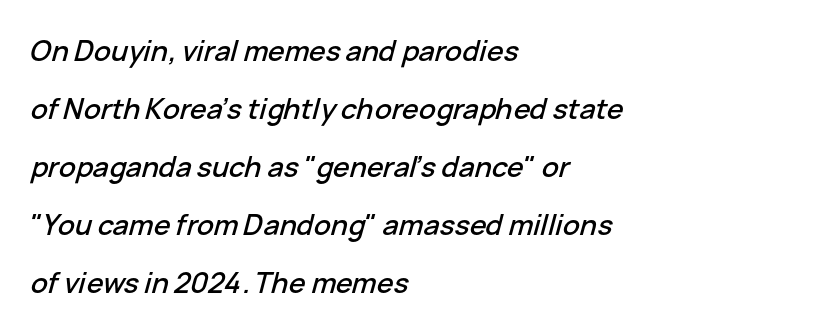
A typesetter would call this leading open, well beyond the default. Slant detected: the letters are inclined. Look at the tracking — it's just the regular setting, nothing added. The strip under each line holds only bare page. Alignment: flush left. The letters advance in unequal steps, a hallmark of proportional type.
